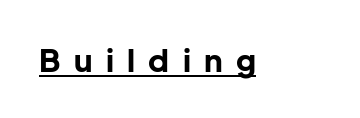
Typographically, this falls in the sans-serif category. The sample has been set heavy, in full bold. Unlike italic type, these characters show no tilt at all. You could not count columns in this text — the font is proportionally spaced. The rendering inserts visible extra space after every character. Underlining? Definitely there.
